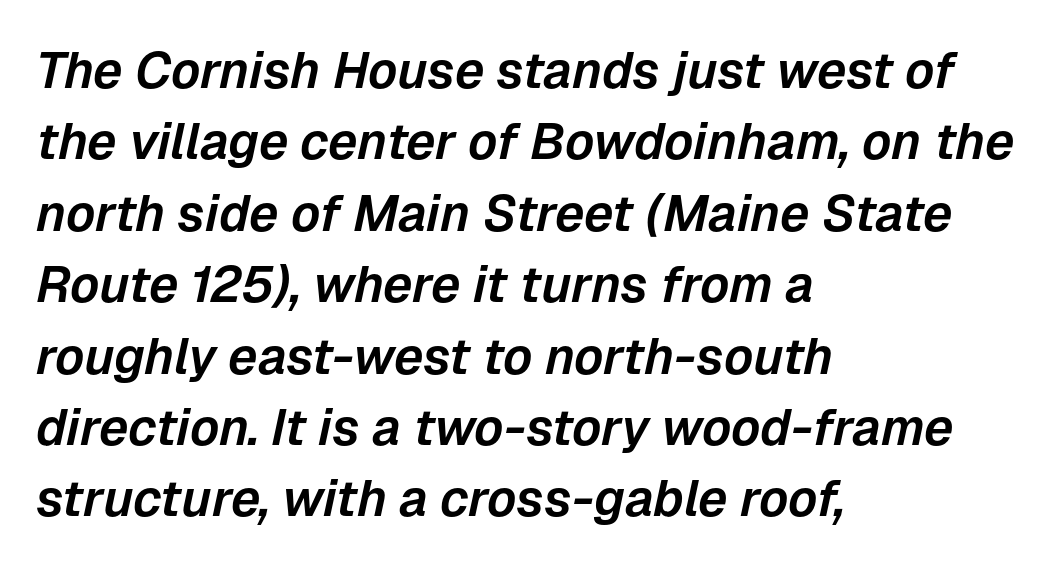
Bare-footed words on every line. Spacing verdict: proportional, widths tailored to each character. Glyph-to-glyph distance matches everyday printed text. Characters are canted at an angle relative to the baseline's perpendicular. Evenly set lines give the paragraph a standard silhouette. Line beginnings align vertically; line endings do not.
